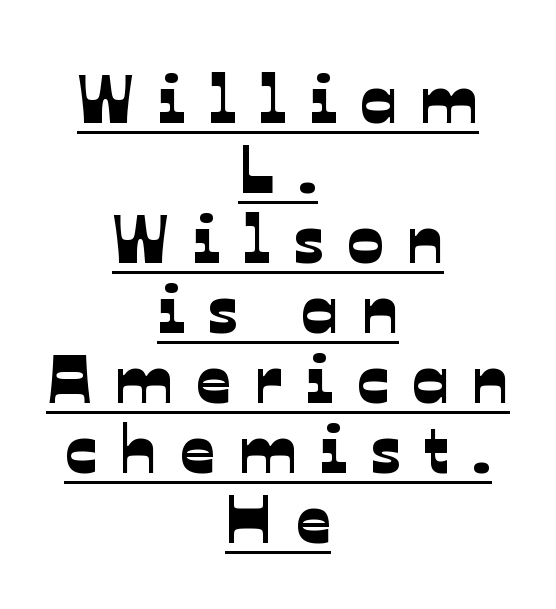
{"serif": "no", "width": "normal", "stroke_contrast": "low", "x_height": "medium", "monospaced": "no", "underline": "yes", "align": "center", "line_spacing": "tight", "line_spacing_ratio": 1.03, "letter_spacing": "wide", "letter_spacing_em": 0.34, "glyph_px": 68}
